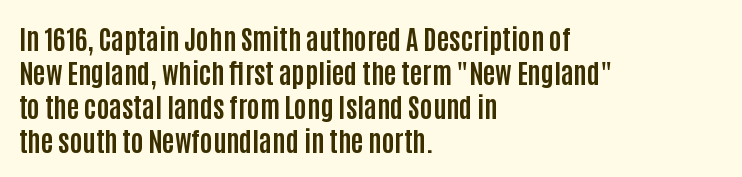
{"italic": "no", "bold": "yes", "underline": "no", "align": "left", "line_spacing": "normal", "line_spacing_ratio": 1.26, "letter_spacing": "normal", "letter_spacing_em": 0.0, "glyph_px": 27}
